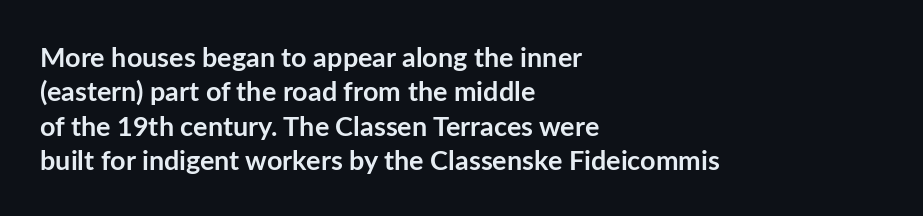
{"italic": "no", "bold": "yes", "underline": "no", "align": "left", "line_spacing": "normal", "line_spacing_ratio": 1.27, "letter_spacing": "normal", "letter_spacing_em": 0.0, "glyph_px": 27}
